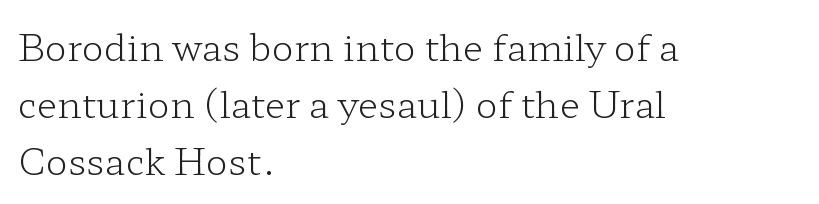
Q: Is the text bold? A: No.
Q: Is the text italic (slanted)? A: No, it is upright.
Q: Is the typeface a serif or a sans-serif typeface? A: Serif.
Q: Is the text underlined? A: No.
Q: How is the paragraph aligned? A: Left-aligned.
Q: Is the spacing between letters normal or unusually wide? A: Normal.
Q: Is the spacing between lines tight, normal or loose? A: Normal.
Q: Width (condensed, normal, or wide)? A: Wide.
Q: Stroke contrast? A: Low.
Q: x-height? A: Medium.
Q: Monospaced? A: No.
